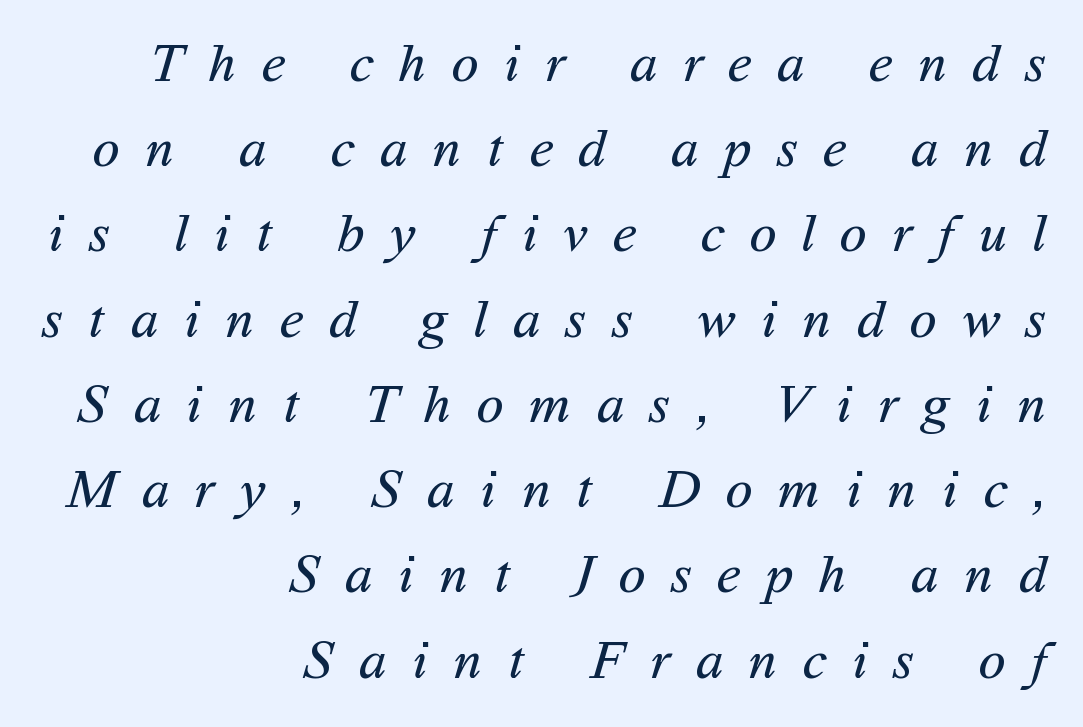
Q: Is the text bold? A: No.
Q: Is the typeface a serif or a sans-serif typeface? A: Sans-serif.
Q: Is the text underlined? A: No.
Q: How is the paragraph aligned? A: Right-aligned.
Q: Is the spacing between letters normal or unusually wide? A: Unusually wide.
Q: Is the spacing between lines tight, normal or loose? A: Normal.
Q: Width (condensed, normal, or wide)? A: Normal.
Q: Stroke contrast? A: Medium.
Q: x-height? A: Medium.
Q: Monospaced? A: No.
